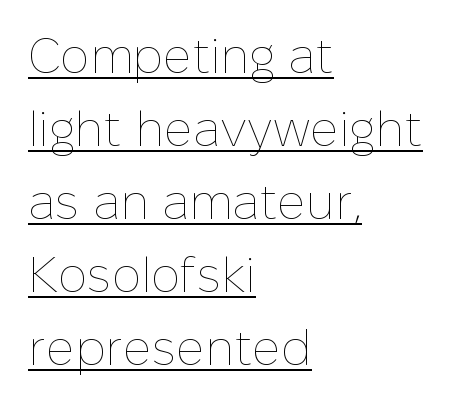
Q: Is the text bold? A: No.
Q: Is the text italic (slanted)? A: No, it is upright.
Q: Is the text underlined? A: Yes.
Q: How is the paragraph aligned? A: Left-aligned.
Q: Is the spacing between letters normal or unusually wide? A: Normal.
Q: Is the spacing between lines tight, normal or loose? A: Normal.
Q: Width (condensed, normal, or wide)? A: Normal.
Q: Stroke contrast? A: Low.
Q: x-height? A: Medium.
Q: Monospaced? A: No.
